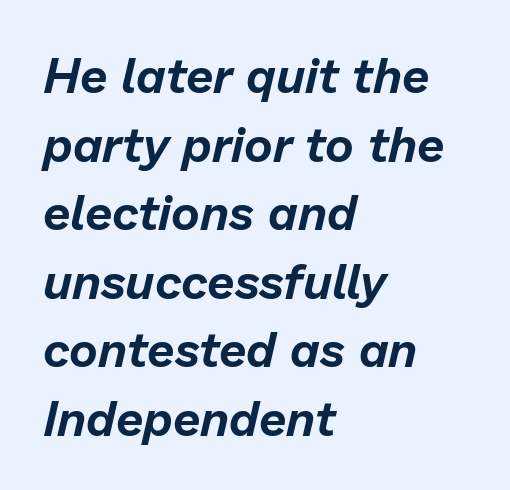
Q: Is the text italic (slanted)? A: Yes, it leans right by about 13 degrees.
Q: Is the text underlined? A: No.
Q: How is the paragraph aligned? A: Left-aligned.
Q: Is the spacing between letters normal or unusually wide? A: Normal.
Q: Is the spacing between lines tight, normal or loose? A: Normal.
Q: Width (condensed, normal, or wide)? A: Normal.
Q: Stroke contrast? A: Low.
Q: x-height? A: Medium.
Q: Monospaced? A: No.
